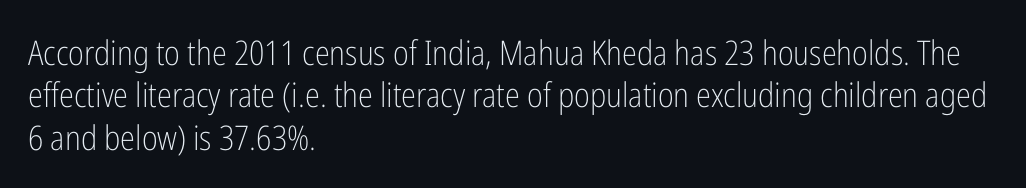
The image shows 34 px light, condensed sans-serif type, upright; set left-aligned, normal line spacing (1.25x), normal letter spacing, not underlined; low stroke contrast and a medium x-height.
